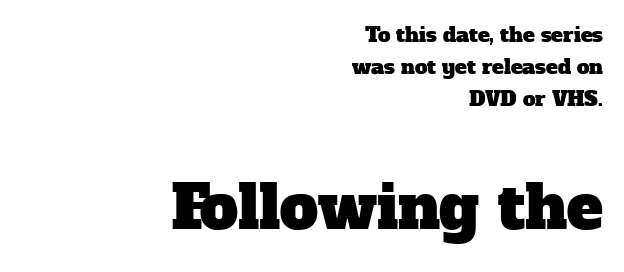
The image shows 61 px serif type; set right-aligned, normal line spacing (1.59x), normal letter spacing, not underlined; the second (bottom) block is 3.05x larger; low stroke contrast and a medium x-height.
